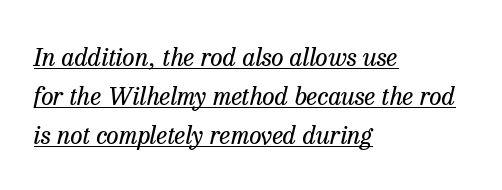
Q: Is the text bold? A: No.
Q: Is the text italic (slanted)? A: Yes, it leans right by about 13 degrees.
Q: Is the text underlined? A: Yes.
Q: How is the paragraph aligned? A: Left-aligned.
Q: Is the spacing between letters normal or unusually wide? A: Normal.
Q: Is the spacing between lines tight, normal or loose? A: Normal.
